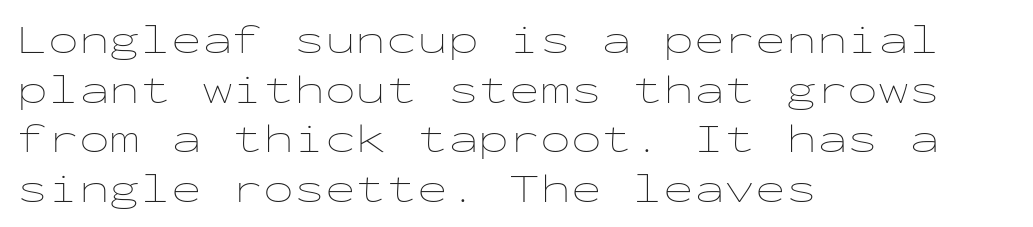
The image shows 41 px thin, wide type, upright, monospaced; set left-aligned, line spacing 1.21x, normal letter spacing, not underlined; low stroke contrast and a medium x-height.
